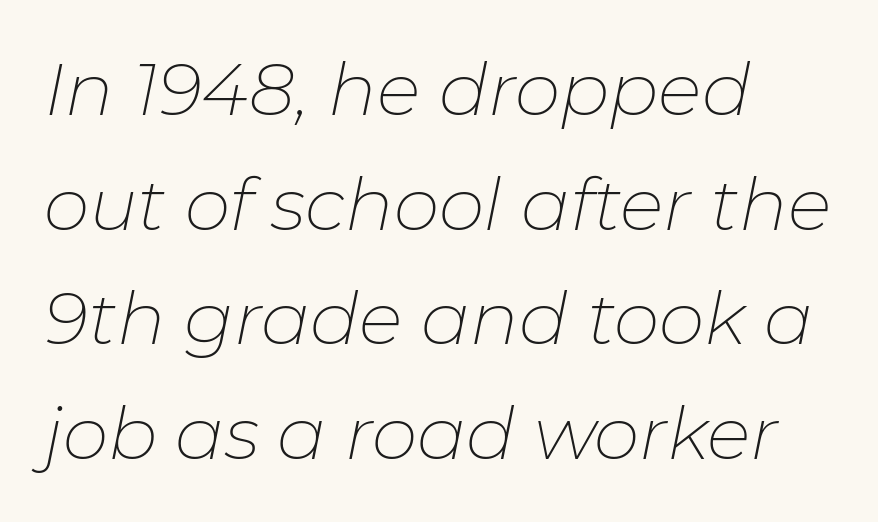
{"italic": "yes", "lean": "right", "slant_degrees": 11, "bold": "no", "weight": "thin", "width": "normal", "stroke_contrast": "low", "x_height": "medium", "monospaced": "no", "underline": "no", "align": "left", "line_spacing": "normal", "line_spacing_ratio": 1.57, "letter_spacing": "normal", "letter_spacing_em": 0.0, "glyph_px": 73}
